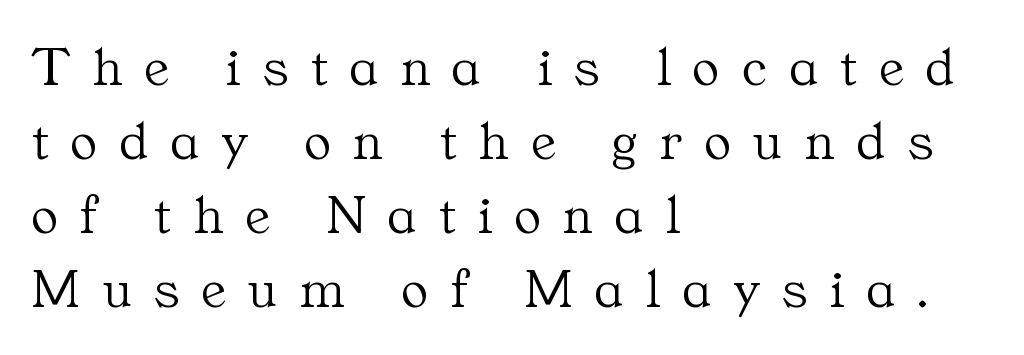
The image shows 56 px light serif type, upright; set left-aligned, normal line spacing (1.32x), unusually wide letter spacing (+0.4 em), not underlined; medium stroke contrast and a medium x-height.
